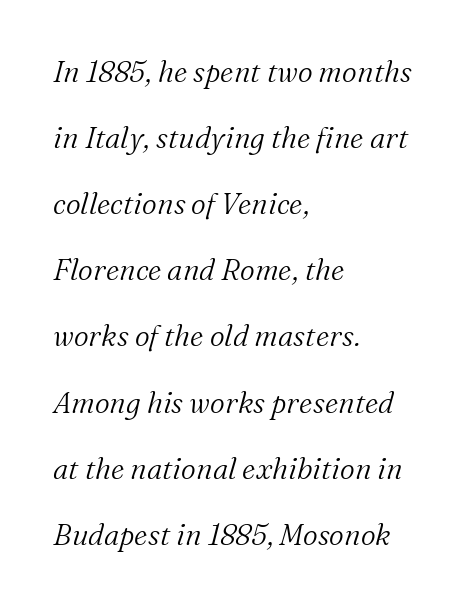
Short and long lines alike share a common starting point at left. Underline: absent. One glance says open: line gaps are wider than usual. A typesetter would call this zero additional tracking.
